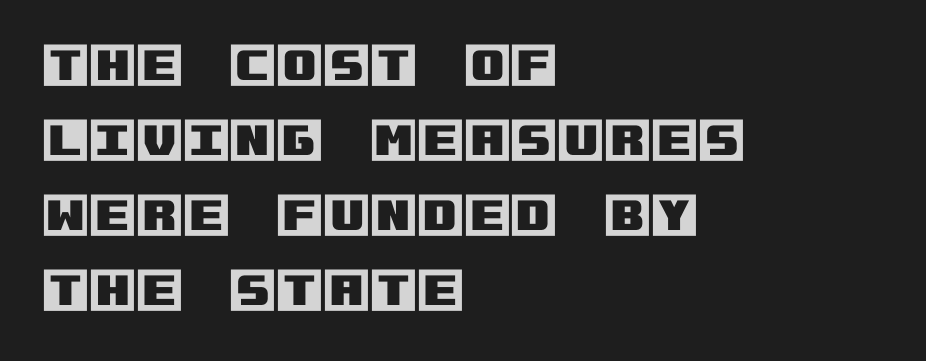
The image shows 48 px text type, upright; set left-aligned, normal line spacing (1.56x), normal letter spacing, not underlined; a large x-height.
